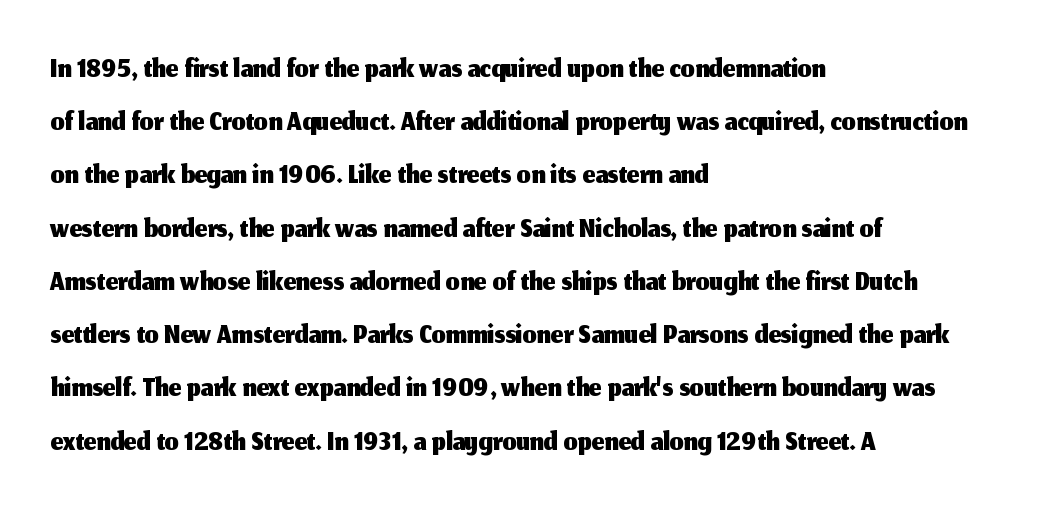
{"serif": "no", "italic": "no", "width": "normal", "stroke_contrast": "medium", "x_height": "medium", "monospaced": "no", "underline": "no", "align": "left", "line_spacing_ratio": 1.21, "letter_spacing": "normal", "letter_spacing_em": 0.0, "glyph_px": 44}
